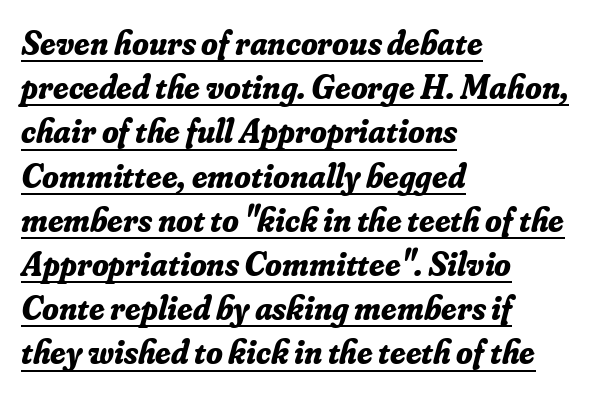
Emphasis-style slanted type is in use. The space between consecutive lines is moderate. Note the varied advance widths — an 'i' is clearly narrower than an 'm'. Look at the tracking — it's just the regular setting, nothing added.
